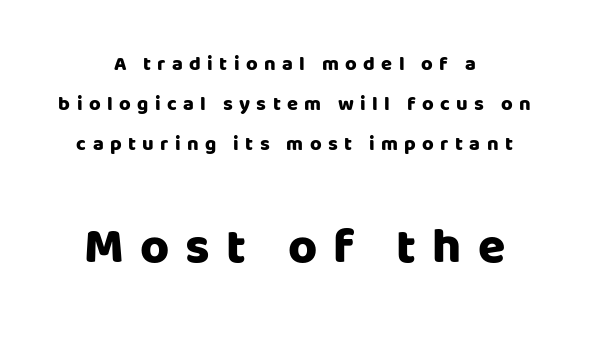
{"serif": "no", "italic": "no", "bold": "yes", "weight": "heavy", "width": "normal", "stroke_contrast": "low", "x_height": "large", "monospaced": "no", "underline": "no", "align": "center", "line_spacing": "loose", "line_spacing_ratio": 2.0, "letter_spacing": "wide", "letter_spacing_em": 0.32, "larger_block": "second", "size_ratio": 2.5, "glyph_px": 50}
